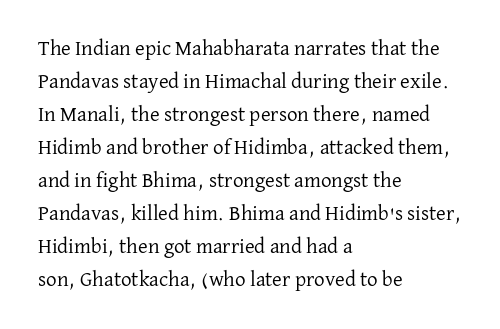
The image shows 21 px text type, upright; set left-aligned, normal line spacing (1.57x), normal letter spacing, not underlined.
